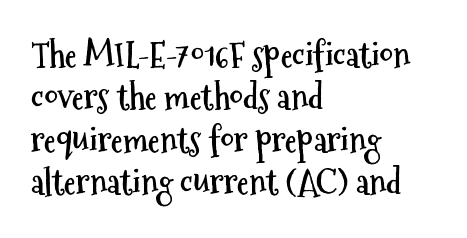
The image shows 34 px semibold, condensed sans-serif type, upright; set left-aligned, normal line spacing (1.25x), normal letter spacing, not underlined; medium stroke contrast and a medium x-height.
